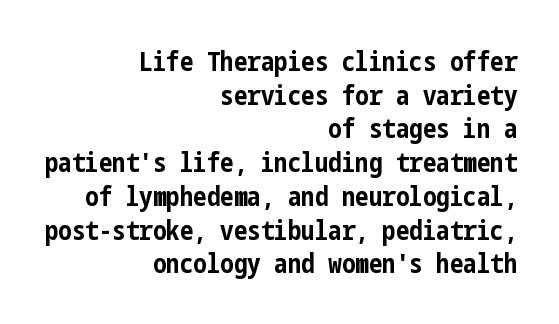
The string is rendered with underlining switched off. Letter spacing: default. Right-aligned paragraph, ragged on the left. If you drew a line through each stem, it would be perfectly vertical.
